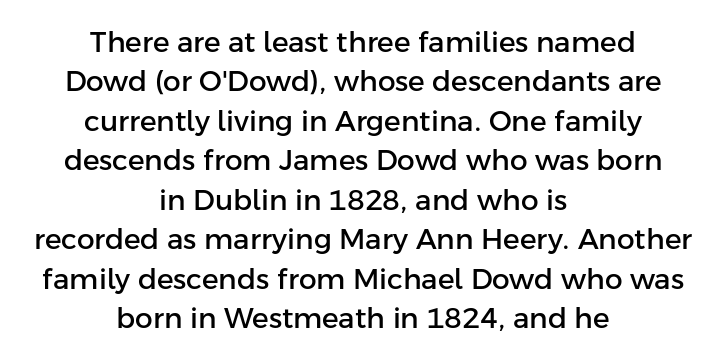
{"serif": "no", "italic": "no", "width": "normal", "stroke_contrast": "low", "x_height": "medium", "monospaced": "no", "underline": "no", "align": "center", "line_spacing": "normal", "line_spacing_ratio": 1.41, "letter_spacing": "normal", "letter_spacing_em": 0.0, "glyph_px": 28}
